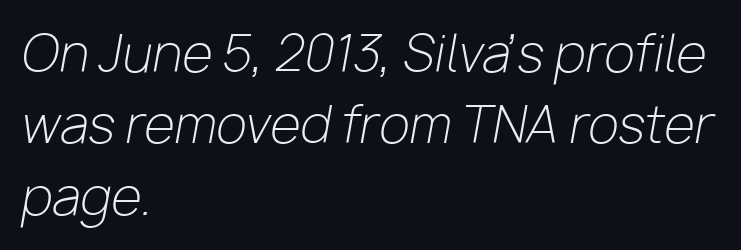
Casual observation: everything's shoved over to the left. Note the varied advance widths — an 'i' is clearly narrower than an 'm'. Weight: regular or lighter. Caption: standard tracking, unaltered. Leading: standard. Quick note: italic.
